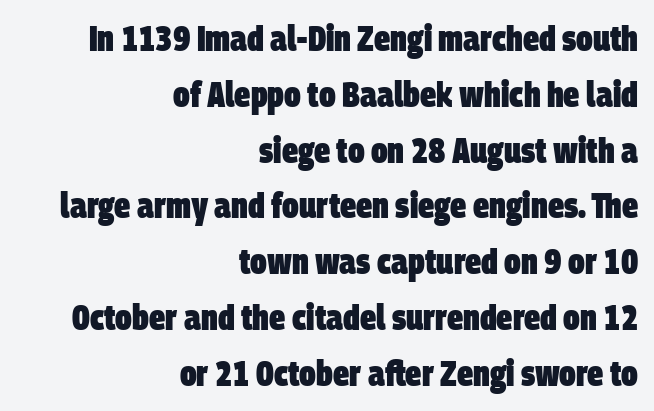
Q: Is the text bold? A: Yes.
Q: Is the typeface a serif or a sans-serif typeface? A: Sans-serif.
Q: Is the text underlined? A: No.
Q: How is the paragraph aligned? A: Right-aligned.
Q: Is the spacing between letters normal or unusually wide? A: Normal.
Q: Is the spacing between lines tight, normal or loose? A: Normal.
Q: Width (condensed, normal, or wide)? A: Condensed.
Q: Stroke contrast? A: Low.
Q: x-height? A: Large.
Q: Monospaced? A: No.
